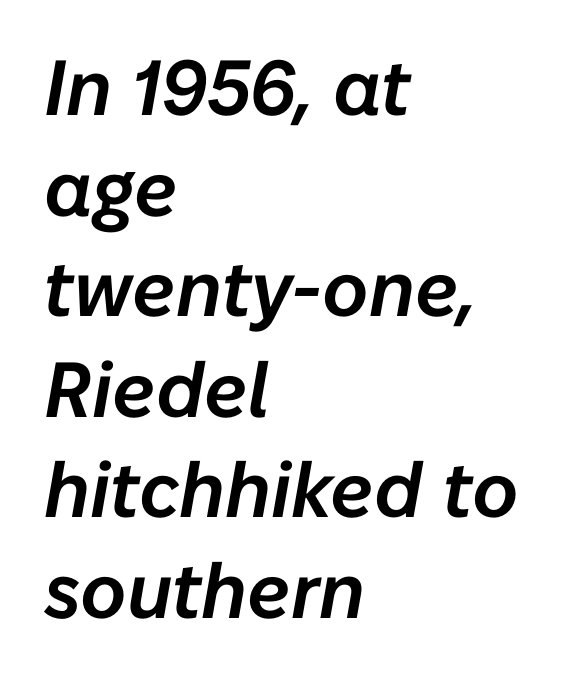
The image shows 78 px text type, italic (leaning right); set left-aligned, normal line spacing (1.29x), normal letter spacing, not underlined; low stroke contrast and a medium x-height.
